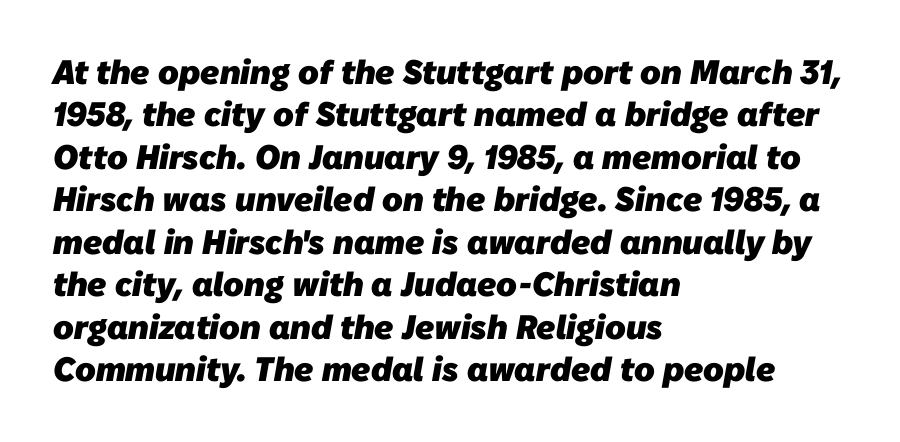
The face used here is proportionally spaced, like ordinary book or web type. The rendering shows plain stroke endings on the letterforms — a sans-serif design. How would I describe the line gaps? Plain and ordinary. Descender tails drop into unmarked territory. The glyphs have the mass of a bold cut. You could call the tracking neutral — neither tight nor loose.
